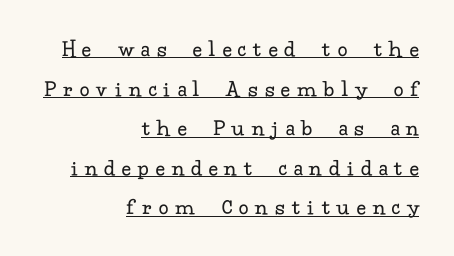
Teacher's note: observe the even right margin — that is flush-right alignment. No heavy texture on the line: the type isn't bold. Reading down the column, the eye jumps a familiar distance to each next line. These characters rest on top of a visible drawn line. Is the letter spacing exaggerated? Yes — the characters are pushed far apart.
